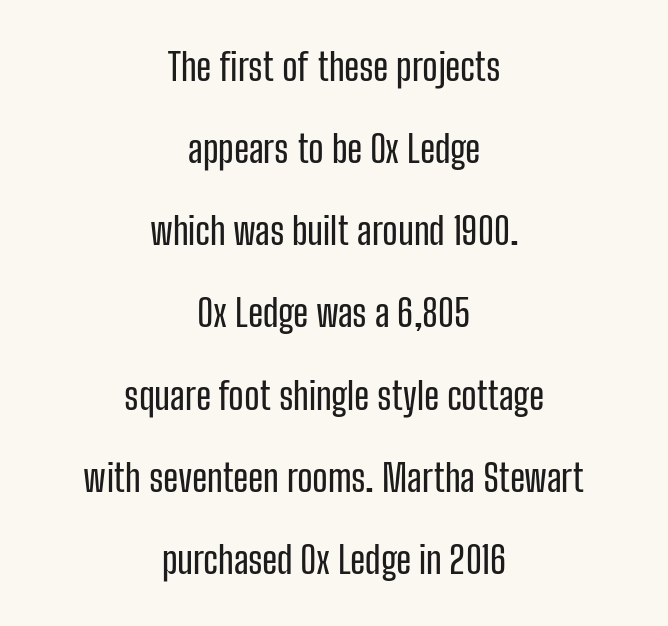
{"serif": "no", "italic": "no", "width": "condensed", "stroke_contrast": "low", "x_height": "medium", "monospaced": "no", "underline": "no", "align": "center", "line_spacing": "loose", "line_spacing_ratio": 2.22, "letter_spacing": "normal", "letter_spacing_em": 0.0, "glyph_px": 37}
